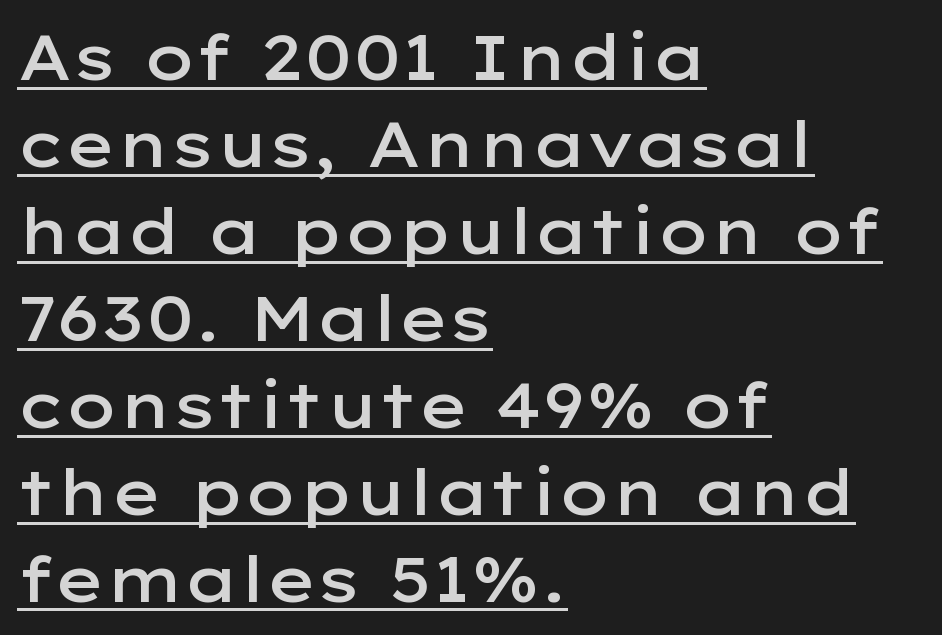
Q: Is the text bold? A: Semi-bold.
Q: Is the text italic (slanted)? A: No, it is upright.
Q: Is the typeface a serif or a sans-serif typeface? A: Sans-serif.
Q: Is the text underlined? A: Yes.
Q: How is the paragraph aligned? A: Left-aligned.
Q: Is the spacing between letters normal or unusually wide? A: Normal.
Q: Is the spacing between lines tight, normal or loose? A: Normal.
Q: Width (condensed, normal, or wide)? A: Wide.
Q: Stroke contrast? A: Low.
Q: x-height? A: Medium.
Q: Monospaced? A: No.
